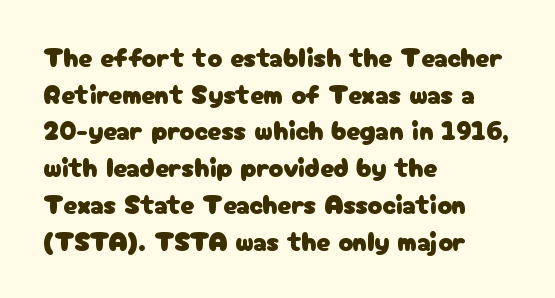
{"italic": "no", "underline": "no", "align": "left", "line_spacing": "normal", "line_spacing_ratio": 1.36, "letter_spacing": "normal", "letter_spacing_em": 0.0, "glyph_px": 27}
